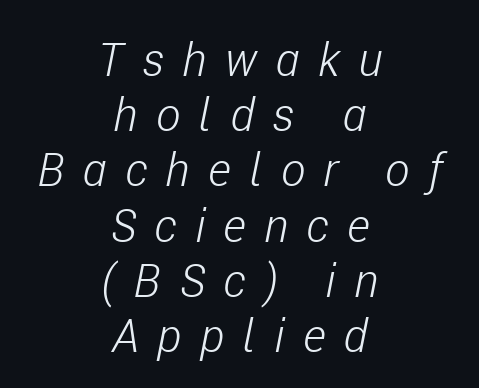
{"italic": "yes", "lean": "right", "slant_degrees": 11, "bold": "no", "weight": "light", "width": "condensed", "stroke_contrast": "low", "x_height": "medium", "monospaced": "no", "underline": "no", "align": "center", "line_spacing_ratio": 1.2, "letter_spacing": "wide", "letter_spacing_em": 0.4, "glyph_px": 46}
